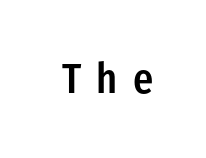
Heft: intermediate — a semibold. Look at the bottom of the vertical strokes: they stop flat, with no serifs. Varying glyph widths throughout — classic text-font behaviour. Glyph-to-glyph distance is far greater than everyday printed text. No word sits above an underline. Nope, not italic — everything's standing straight.
